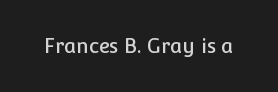
{"italic": "no", "underline": "no", "letter_spacing": "normal", "letter_spacing_em": 0.0, "glyph_px": 20}
